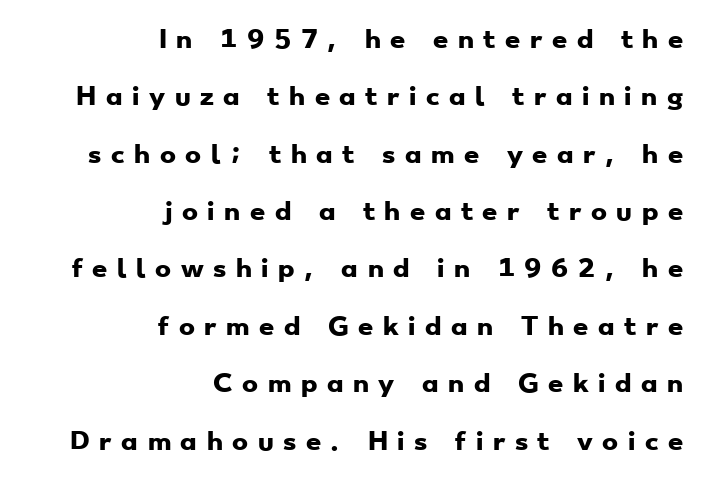
{"bold": "yes", "underline": "no", "align": "right", "line_spacing": "loose", "line_spacing_ratio": 2.39, "letter_spacing": "wide", "letter_spacing_em": 0.4, "glyph_px": 24}
